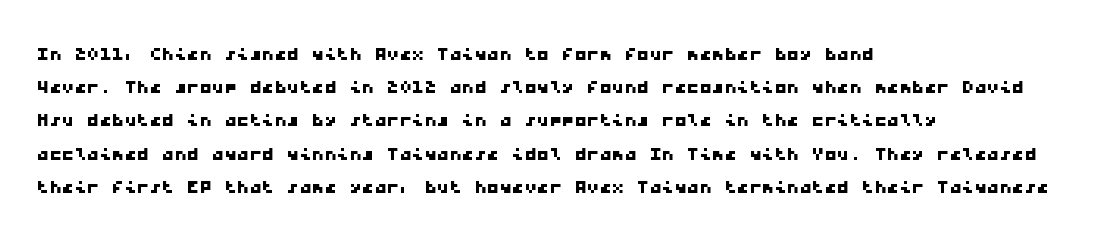
{"underline": "no", "align": "left", "line_spacing": "normal", "line_spacing_ratio": 1.33, "letter_spacing": "normal", "letter_spacing_em": 0.0, "glyph_px": 25}
